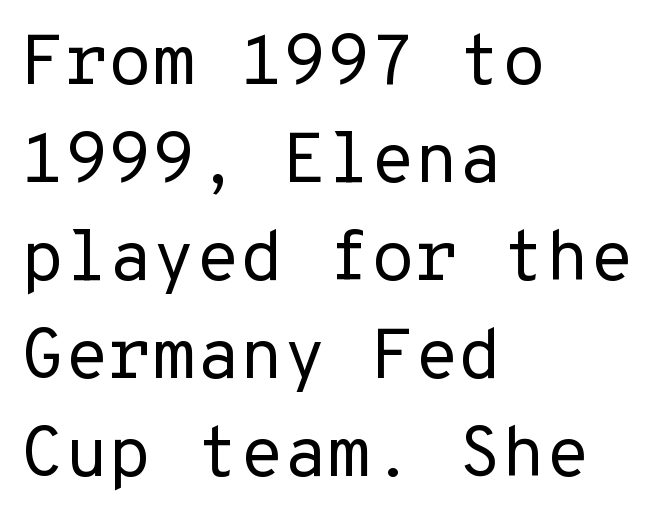
The image shows 71 px regular-weight sans-serif type, upright; set left-aligned, normal line spacing (1.38x), normal letter spacing, not underlined; low stroke contrast and a medium x-height.
